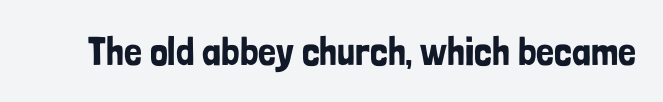
The image shows 40 px condensed sans-serif type, upright; set normal letter spacing, not underlined; low stroke contrast and a medium x-height.
